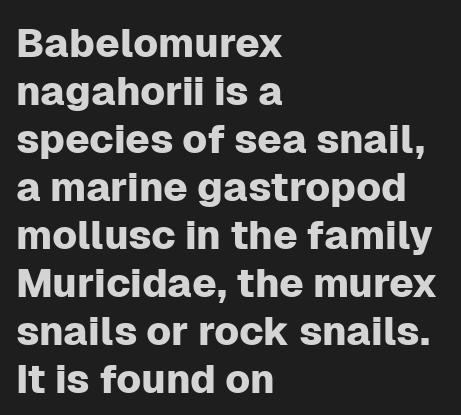
Short note: letters normally spaced. The ragged edge is on the right, which tells us the setting is flush left. Note: no serifs on the glyphs. Bare-footed words on every line.
